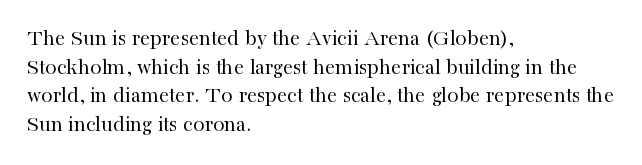
The lines sit at an ordinary, default distance from one another. The text block is weighted toward the left margin, trailing off unevenly rightward. Tracking value appears to be zero — textbook default spacing. Has an underline been added? It has not. Stroke mass is kept to a normal reading level or below.
